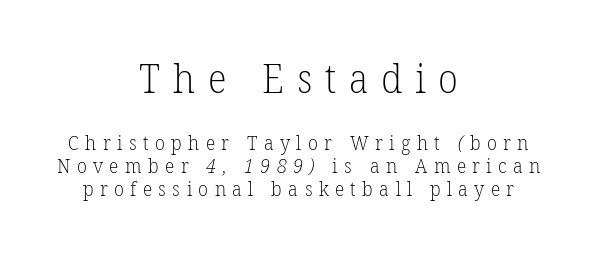
Q: Is the text bold? A: No.
Q: Is the typeface a serif or a sans-serif typeface? A: Serif.
Q: Is the text underlined? A: No.
Q: How is the paragraph aligned? A: Centered.
Q: Is the spacing between letters normal or unusually wide? A: Unusually wide.
Q: Is the spacing between lines tight, normal or loose? A: Tight.
Q: Which block of text is set in a larger size, the first (top) or the second (bottom)? A: The first (top) one.
Q: Width (condensed, normal, or wide)? A: Normal.
Q: Stroke contrast? A: Low.
Q: x-height? A: Medium.
Q: Monospaced? A: No.
